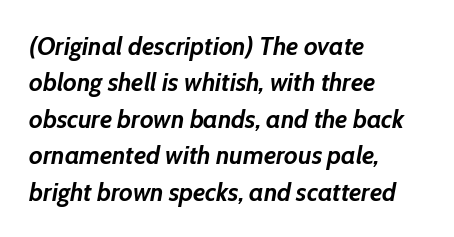
Q: Is the text bold? A: Yes.
Q: Is the text italic (slanted)? A: Yes, it leans right by about 10 degrees.
Q: Is the text underlined? A: No.
Q: How is the paragraph aligned? A: Left-aligned.
Q: Is the spacing between letters normal or unusually wide? A: Normal.
Q: Is the spacing between lines tight, normal or loose? A: Normal.
